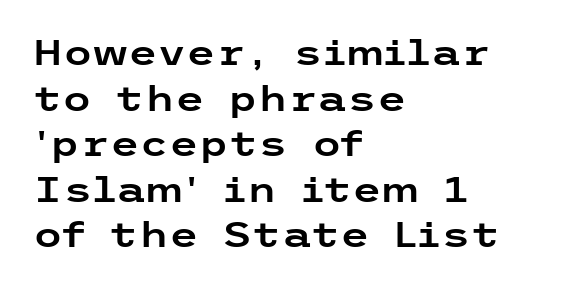
Q: Is the text italic (slanted)? A: No, it is upright.
Q: Is the typeface a serif or a sans-serif typeface? A: Sans-serif.
Q: Is the text underlined? A: No.
Q: How is the paragraph aligned? A: Left-aligned.
Q: Is the spacing between letters normal or unusually wide? A: Normal.
Q: Is the spacing between lines tight, normal or loose? A: Normal.
Q: Width (condensed, normal, or wide)? A: Wide.
Q: Stroke contrast? A: Low.
Q: x-height? A: Medium.
